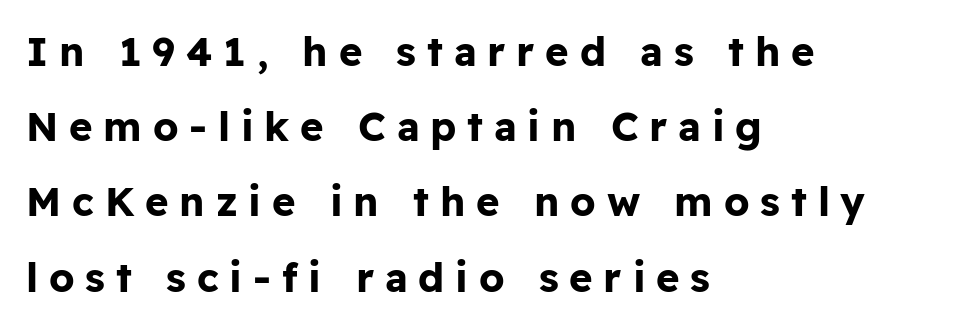
This rendering features lettering with no underline. Italic: no, the glyphs are upright roman. In CSS terms this would be text-align: left. Thick stems and heavy bowls — unmistakably bold. Grotesque or geometric, the face here clearly has no serifs. Proportional: the letters do not fall into vertical columns.
